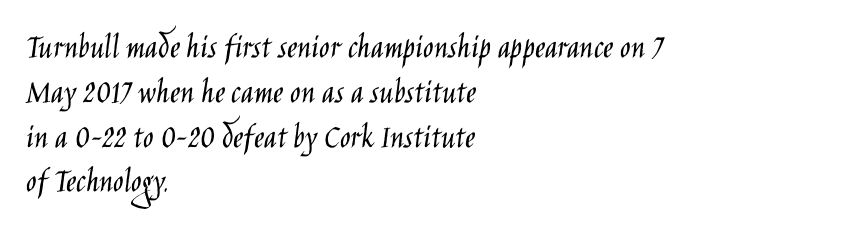
{"serif": "no", "bold": "no", "weight": "light", "width": "condensed", "stroke_contrast": "low", "x_height": "large", "monospaced": "no", "underline": "no", "align": "left", "line_spacing": "normal", "line_spacing_ratio": 1.28, "letter_spacing": "normal", "letter_spacing_em": 0.0, "glyph_px": 35}
